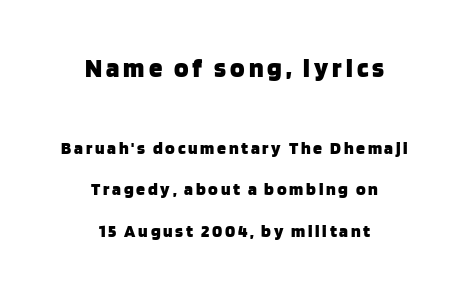
Regarding leading, the lines here are spaced well apart. Type size steps down from the first block to the second. This is heavy type, rendered in bold. In terms of posture, this sample is upright. Both edges are ragged and mirror each other, which tells us the setting is centered. The zone under the glyphs is completely vacant.
